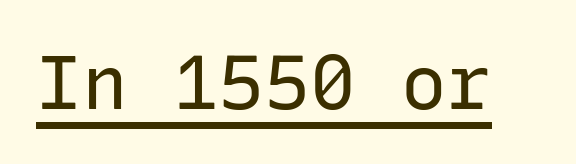
Q: Is the text bold? A: No.
Q: Is the text italic (slanted)? A: No, it is upright.
Q: Is the typeface a serif or a sans-serif typeface? A: Sans-serif.
Q: Is the text underlined? A: Yes.
Q: Is the spacing between letters normal or unusually wide? A: Normal.
Q: Width (condensed, normal, or wide)? A: Normal.
Q: Stroke contrast? A: Low.
Q: x-height? A: Medium.
Q: Monospaced? A: Yes.
